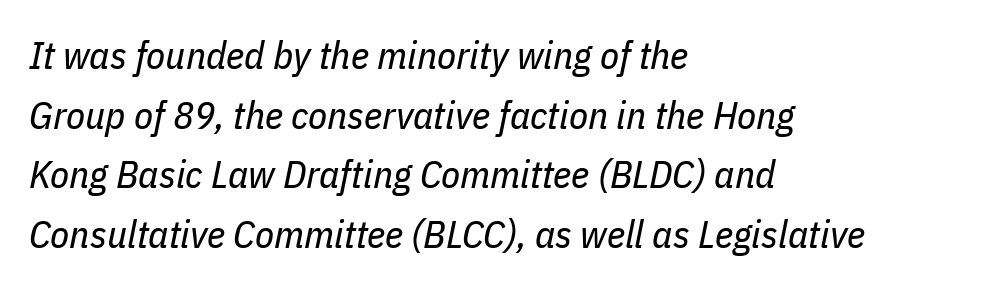
The image shows 39 px regular-weight, condensed type, italic (leaning right); set left-aligned, normal line spacing (1.53x), normal letter spacing, not underlined; low stroke contrast and a medium x-height.
